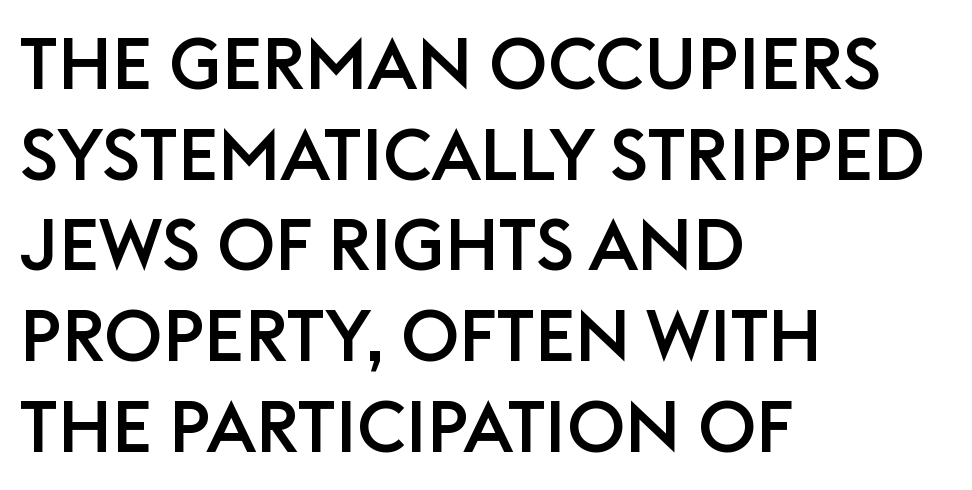
The image shows 72 px sans-serif type, upright; set left-aligned, normal line spacing (1.26x), normal letter spacing, not underlined; low stroke contrast and a large x-height.
